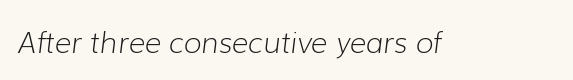
The image shows 29 px light type, italic (leaning right); set normal letter spacing, not underlined; low stroke contrast and a medium x-height.
